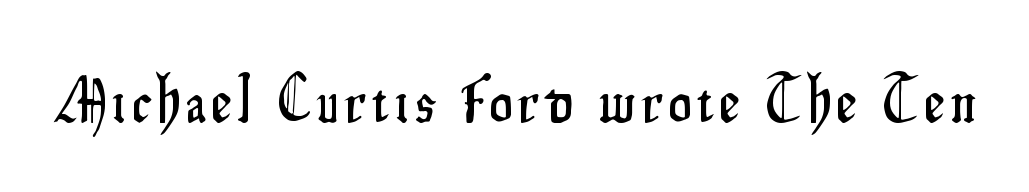
The image shows 64 px condensed sans-serif type, upright; set not underlined; low stroke contrast and a small x-height.
